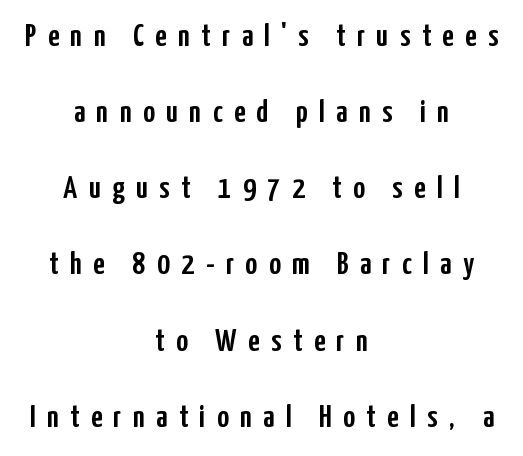
The image shows 32 px condensed sans-serif type, upright; set centered, loose line spacing (2.38x), unusually wide letter spacing (+0.36 em), not underlined; low stroke contrast and a medium x-height.
